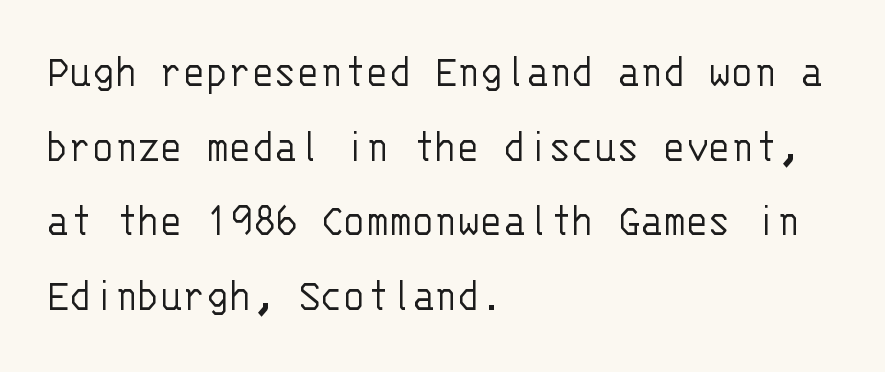
Q: Is the text bold? A: No.
Q: Is the text italic (slanted)? A: No, it is upright.
Q: Is the typeface a serif or a sans-serif typeface? A: Sans-serif.
Q: Is the text underlined? A: No.
Q: How is the paragraph aligned? A: Left-aligned.
Q: Is the spacing between letters normal or unusually wide? A: Normal.
Q: Is the spacing between lines tight, normal or loose? A: Normal.
Q: Width (condensed, normal, or wide)? A: Normal.
Q: Stroke contrast? A: Low.
Q: x-height? A: Large.
Q: Monospaced? A: Yes.
